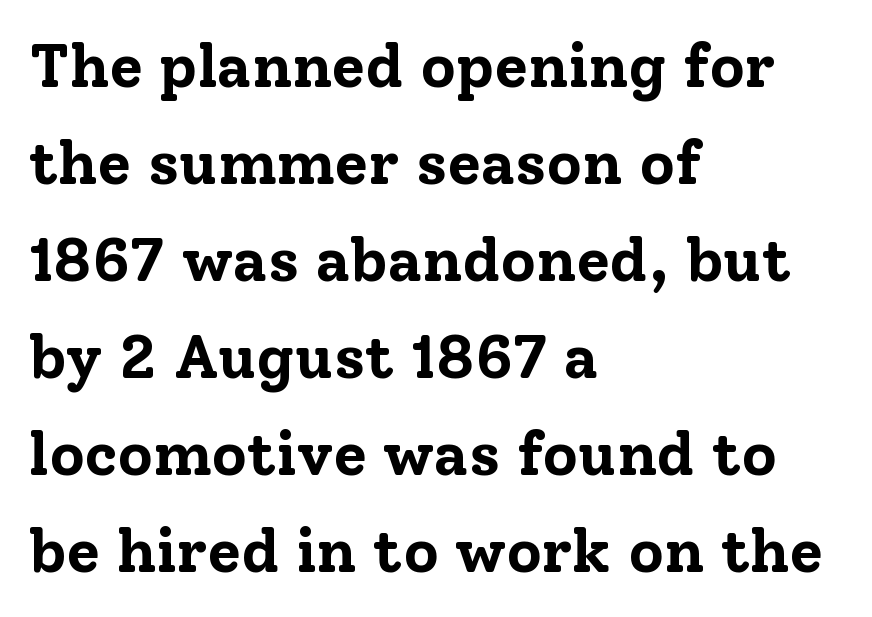
The image shows 61 px bold serif type, upright; set left-aligned, normal line spacing (1.59x), normal letter spacing, not underlined; low stroke contrast and a medium x-height.
